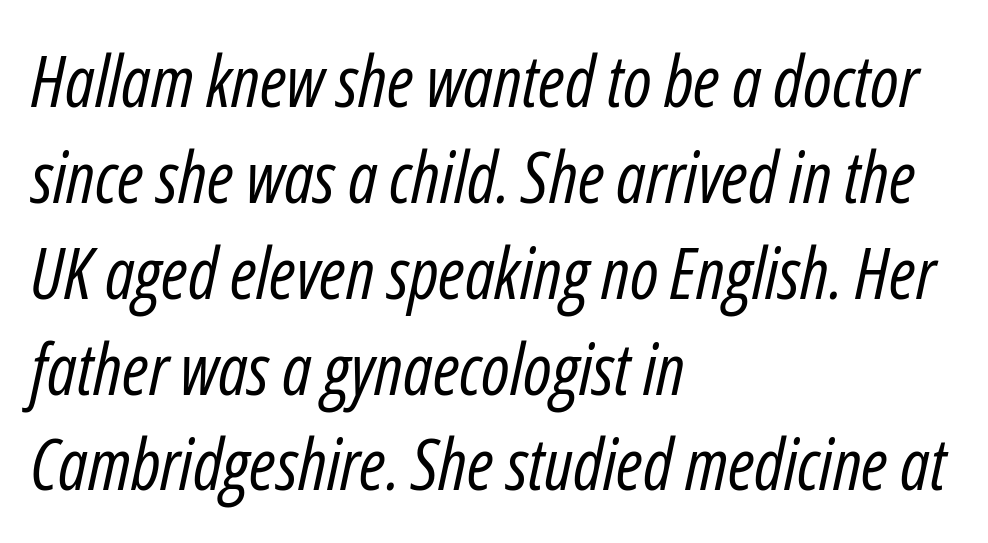
The image shows 71 px regular-weight, condensed type, italic (leaning right); set left-aligned, normal line spacing (1.35x), normal letter spacing, not underlined; low stroke contrast and a medium x-height.
